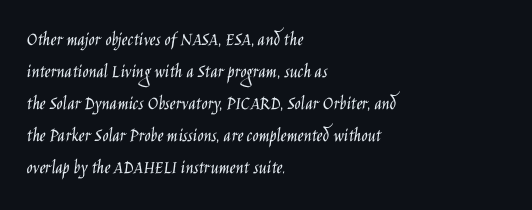
{"bold": "no", "underline": "no", "align": "left", "line_spacing": "normal", "line_spacing_ratio": 1.6, "letter_spacing": "normal", "letter_spacing_em": 0.0, "glyph_px": 20}
